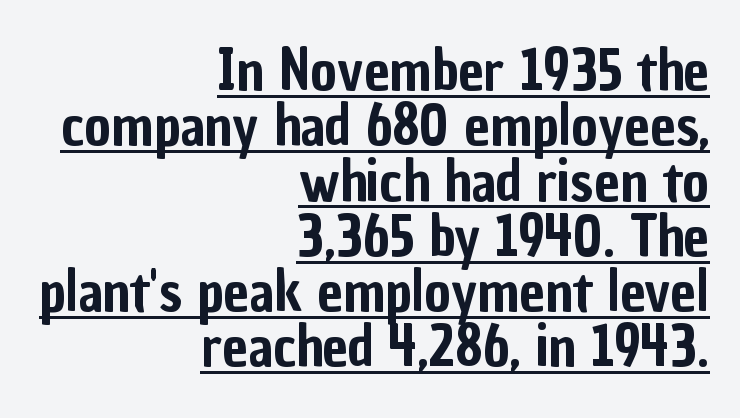
The image shows 57 px condensed sans-serif type, upright; set right-aligned, tight line spacing (0.97x), normal letter spacing, underlined; low stroke contrast and a medium x-height.
